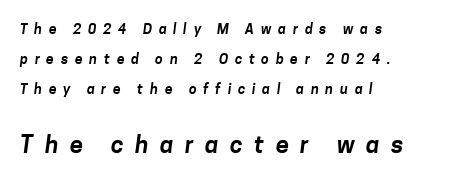
Q: Is the text underlined? A: No.
Q: How is the paragraph aligned? A: Left-aligned.
Q: Is the spacing between letters normal or unusually wide? A: Unusually wide.
Q: Is the spacing between lines tight, normal or loose? A: Loose.
Q: Which block of text is set in a larger size, the first (top) or the second (bottom)? A: The second (bottom) one.
